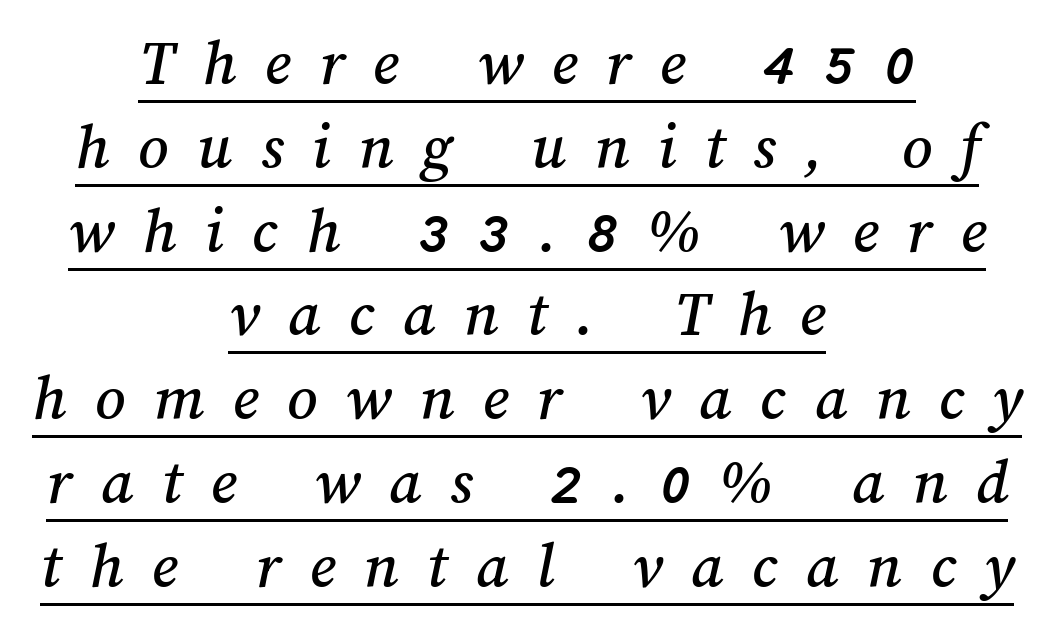
The image shows 66 px text type; set centered, normal line spacing (1.27x), unusually wide letter spacing (+0.43 em), underlined; medium stroke contrast and a medium x-height.
